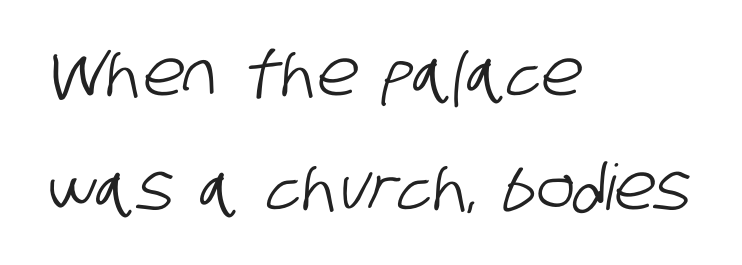
The image shows 63 px condensed sans-serif type; set left-aligned, line spacing 1.81x, normal letter spacing, not underlined; low stroke contrast and a large x-height.
